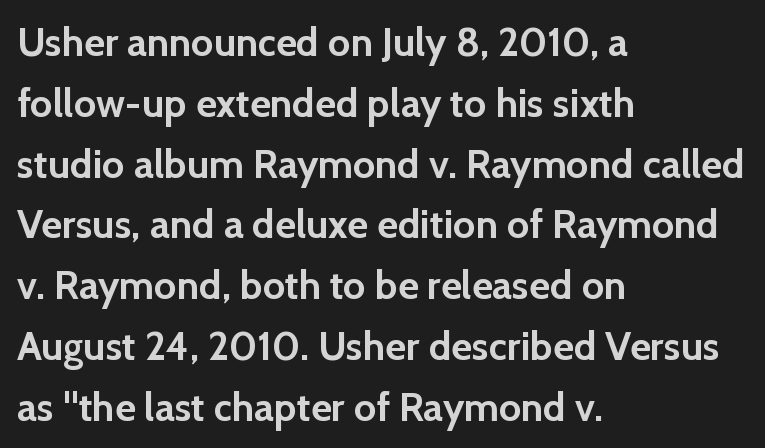
{"serif": "no", "italic": "no", "bold": "yes", "weight": "semibold", "width": "normal", "x_height": "medium", "monospaced": "no", "underline": "no", "align": "left", "line_spacing": "normal", "line_spacing_ratio": 1.52, "letter_spacing": "normal", "letter_spacing_em": 0.0, "glyph_px": 40}
